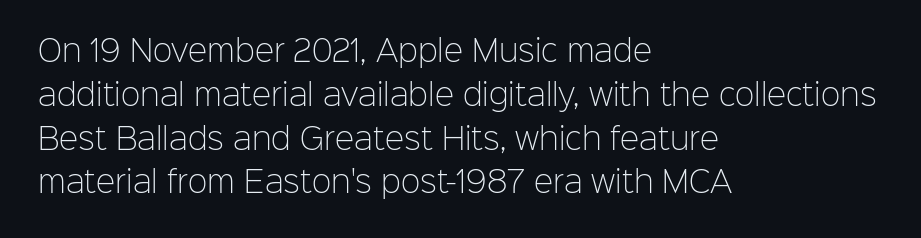
These glyphs show unthickened strokes, regular width or finer. The setting favours the left margin, as ordinary paragraphs usually do. These lines keep a tight, regular rhythm from letter to letter. The vertical gap from one line to the next is medium. Anything drawn beneath the words? Only blank space. The glyphs in this specimen are sans serif.
